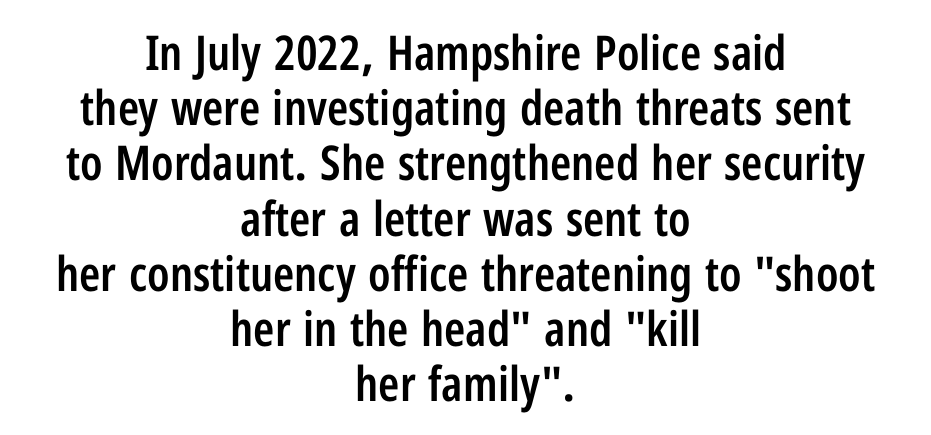
The image shows 48 px semibold, condensed sans-serif type, upright; set centered, tight line spacing (1.15x), normal letter spacing, not underlined; low stroke contrast and a medium x-height.
